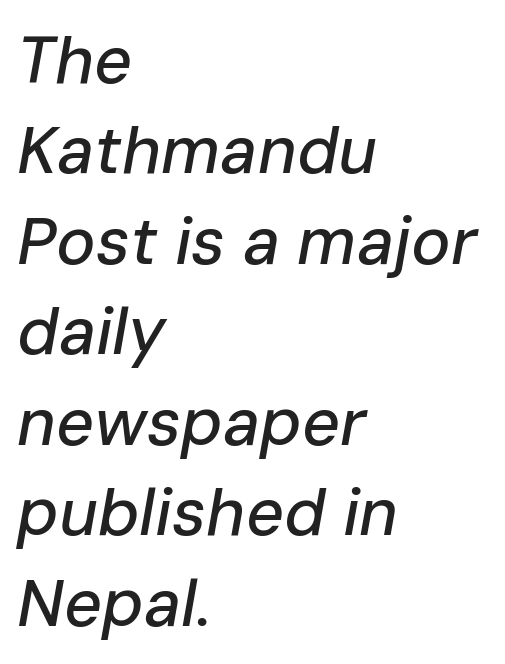
The image shows 66 px text type, italic (leaning right); set left-aligned, normal line spacing (1.37x), normal letter spacing, not underlined; low stroke contrast and a medium x-height.
